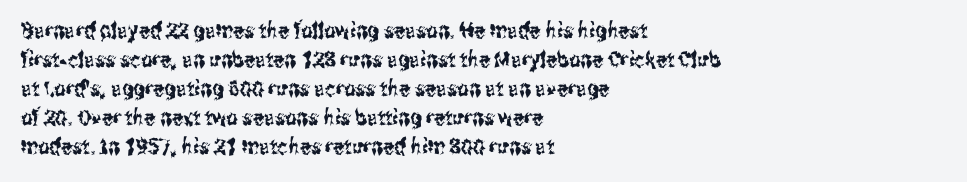
The image shows 22 px text type, upright; set left-aligned, normal line spacing (1.32x), normal letter spacing, not underlined.
